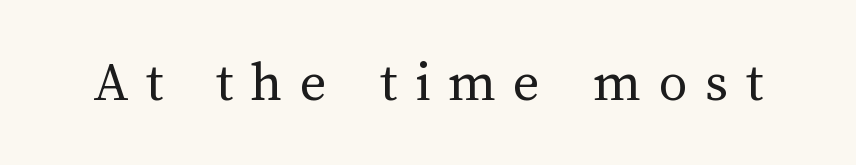
{"italic": "no", "bold": "no", "weight": "regular", "width": "normal", "stroke_contrast": "medium", "x_height": "medium", "monospaced": "no", "underline": "no", "letter_spacing": "wide", "letter_spacing_em": 0.3, "glyph_px": 58}
